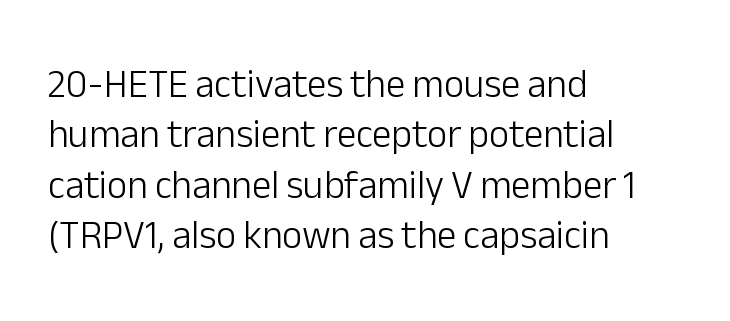
The image shows 39 px light sans-serif type, upright; set left-aligned, normal line spacing (1.29x), normal letter spacing, not underlined; low stroke contrast and a medium x-height.
